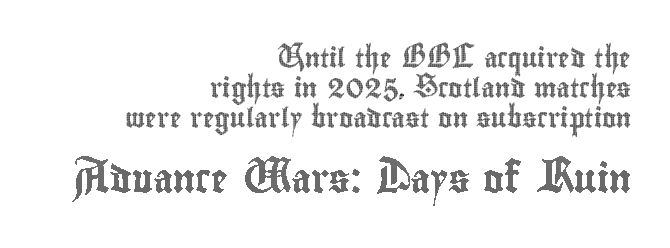
The image shows 28 px condensed type, upright; set right-aligned, normal line spacing (1.59x), normal letter spacing, not underlined; the second (bottom) block is 1.47x larger; a small x-height.
